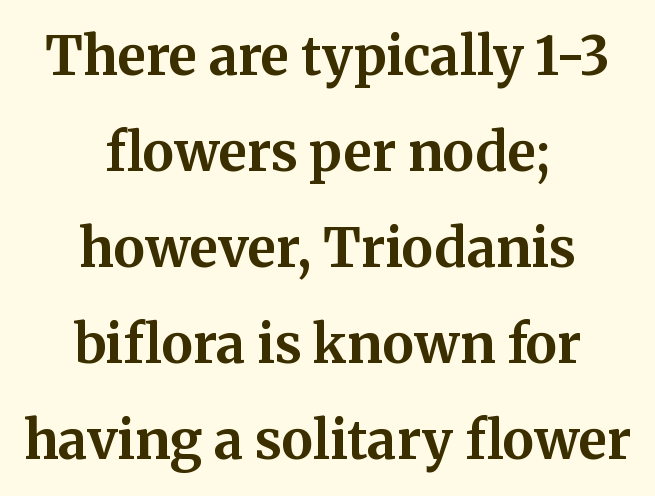
The image shows 53 px bold serif type, upright; set centered, line spacing 1.81x, normal letter spacing, not underlined; medium stroke contrast and a medium x-height.
